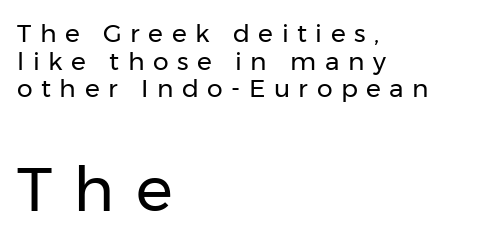
The image shows 62 px regular-weight sans-serif type, upright; set left-aligned, tight line spacing (1.11x), unusually wide letter spacing (+0.34 em), not underlined; the second (bottom) block is 2.48x larger; low stroke contrast and a medium x-height.
